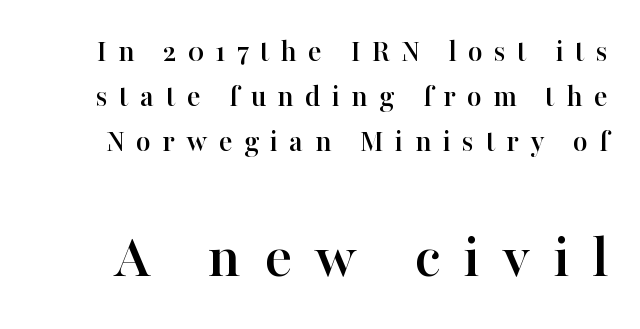
The image shows 64 px serif type, upright; set normal line spacing (1.41x), unusually wide letter spacing (+0.35 em), not underlined; the second (bottom) block is 2.0x larger; high stroke contrast and a medium x-height.
